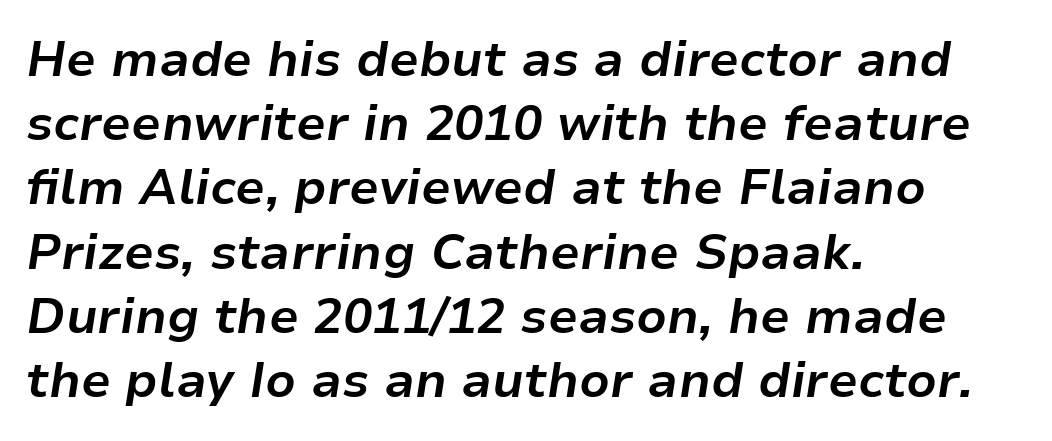
The image shows 49 px bold type, italic (leaning right); set left-aligned, normal line spacing (1.31x), normal letter spacing, not underlined; low stroke contrast and a medium x-height.
